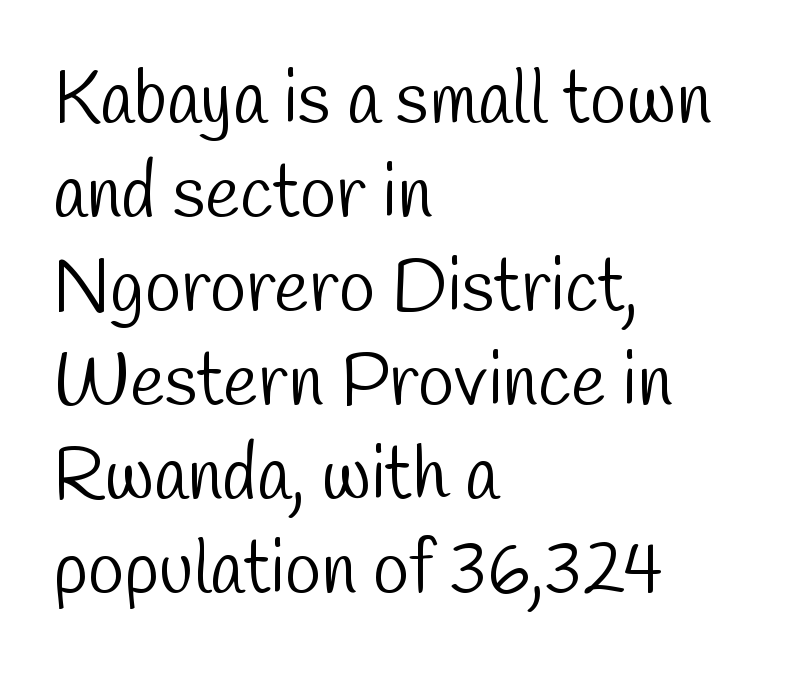
Typeset ragged right — the left edge is the straight one. Nothing unusual about the tracking: characters are spaced as the font intends. Is the type heavy? It reads as light-to-regular instead. The strip under each line holds only bare page. The face used here is proportionally spaced, like ordinary book or web type.
